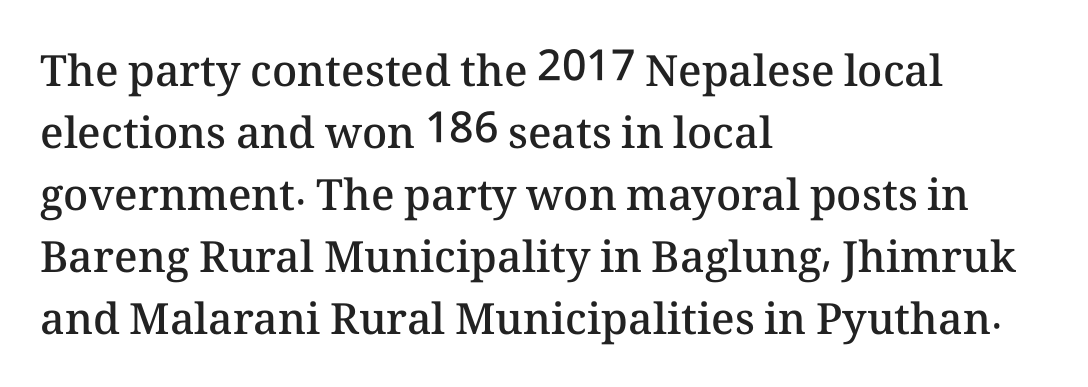
The image shows 43 px semibold type, upright; set left-aligned, normal line spacing (1.44x), normal letter spacing, not underlined; medium stroke contrast and a medium x-height.
